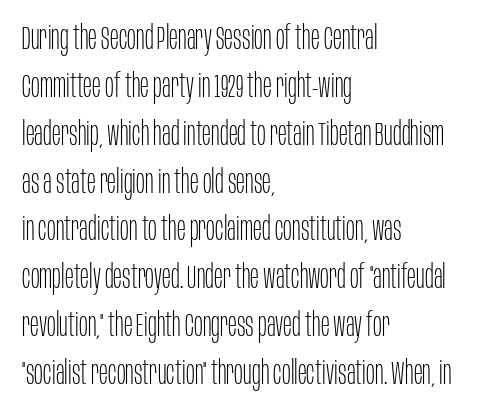
Q: Is the text bold? A: No.
Q: Is the text italic (slanted)? A: No, it is upright.
Q: Is the typeface a serif or a sans-serif typeface? A: Sans-serif.
Q: Is the text underlined? A: No.
Q: How is the paragraph aligned? A: Left-aligned.
Q: Is the spacing between letters normal or unusually wide? A: Normal.
Q: Is the spacing between lines tight, normal or loose? A: Normal.
Q: Width (condensed, normal, or wide)? A: Condensed.
Q: Stroke contrast? A: Low.
Q: x-height? A: Large.
Q: Monospaced? A: No.
